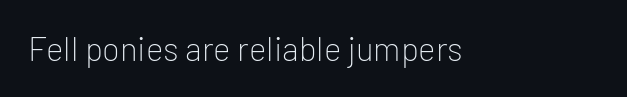
Q: Is the text bold? A: No.
Q: Is the text italic (slanted)? A: No, it is upright.
Q: Is the typeface a serif or a sans-serif typeface? A: Sans-serif.
Q: Is the text underlined? A: No.
Q: Is the spacing between letters normal or unusually wide? A: Normal.
Q: Width (condensed, normal, or wide)? A: Normal.
Q: Stroke contrast? A: Low.
Q: x-height? A: Medium.
Q: Monospaced? A: No.
